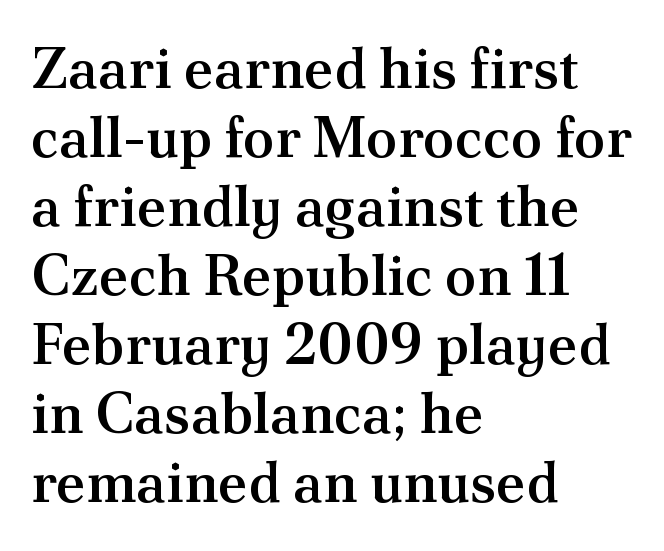
Q: Is the text bold? A: Semi-bold.
Q: Is the text italic (slanted)? A: No, it is upright.
Q: Is the typeface a serif or a sans-serif typeface? A: Serif.
Q: Is the text underlined? A: No.
Q: How is the paragraph aligned? A: Left-aligned.
Q: Is the spacing between letters normal or unusually wide? A: Normal.
Q: Width (condensed, normal, or wide)? A: Normal.
Q: Stroke contrast? A: Medium.
Q: x-height? A: Small.
Q: Monospaced? A: No.
